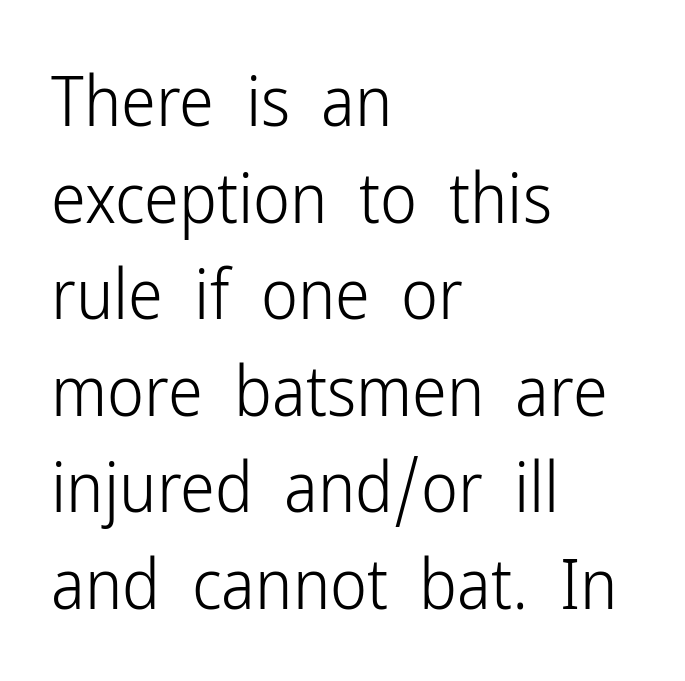
Q: Is the text bold? A: No.
Q: Is the text italic (slanted)? A: No, it is upright.
Q: Is the typeface a serif or a sans-serif typeface? A: Sans-serif.
Q: Is the text underlined? A: No.
Q: How is the paragraph aligned? A: Left-aligned.
Q: Is the spacing between letters normal or unusually wide? A: Normal.
Q: Is the spacing between lines tight, normal or loose? A: Normal.
Q: Width (condensed, normal, or wide)? A: Condensed.
Q: Stroke contrast? A: Low.
Q: x-height? A: Medium.
Q: Monospaced? A: No.
